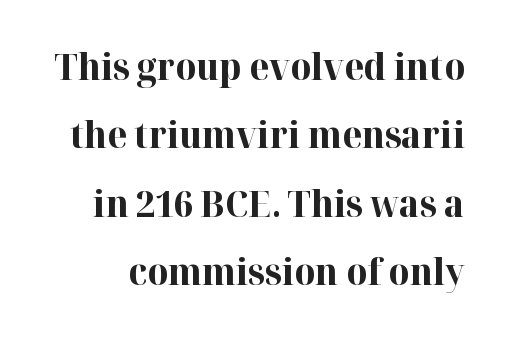
Q: Is the text bold? A: Yes.
Q: Is the text italic (slanted)? A: No, it is upright.
Q: Is the typeface a serif or a sans-serif typeface? A: Serif.
Q: Is the text underlined? A: No.
Q: Is the spacing between letters normal or unusually wide? A: Normal.
Q: Is the spacing between lines tight, normal or loose? A: Loose.
Q: Width (condensed, normal, or wide)? A: Normal.
Q: Stroke contrast? A: High.
Q: x-height? A: Medium.
Q: Monospaced? A: No.
